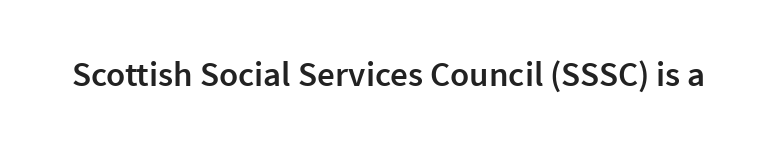
Q: Is the text bold? A: Semi-bold.
Q: Is the text italic (slanted)? A: No, it is upright.
Q: Is the typeface a serif or a sans-serif typeface? A: Sans-serif.
Q: Is the text underlined? A: No.
Q: Is the spacing between letters normal or unusually wide? A: Normal.
Q: Width (condensed, normal, or wide)? A: Normal.
Q: Stroke contrast? A: Low.
Q: x-height? A: Medium.
Q: Monospaced? A: No.
